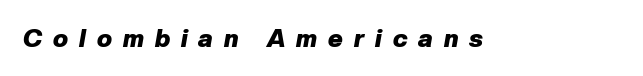
What weight is shown? A full bold with thick strokes. Tracking value appears strongly positive — letters spread wide. The string is rendered with underlining switched off. A typesetter would mark this as italic.
